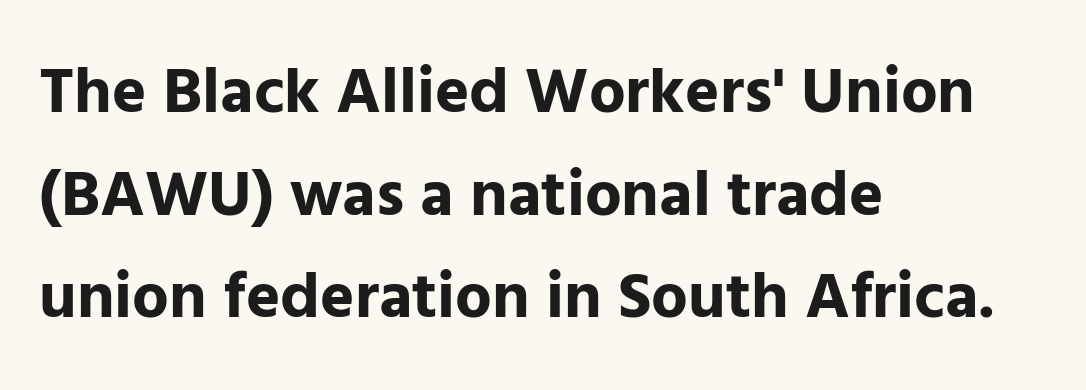
The image shows 65 px bold sans-serif type, upright; set left-aligned, normal line spacing (1.58x), normal letter spacing, not underlined; low stroke contrast and a medium x-height.
